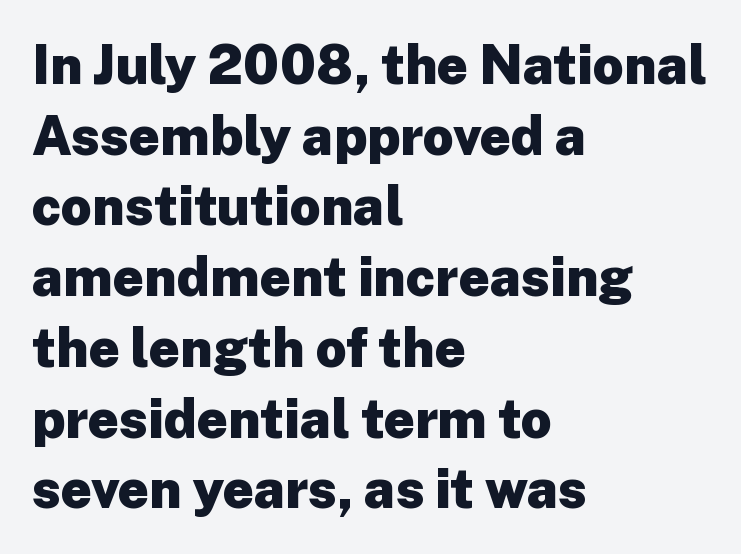
{"serif": "no", "italic": "no", "bold": "yes", "weight": "heavy", "width": "normal", "stroke_contrast": "low", "x_height": "medium", "monospaced": "no", "underline": "no", "align": "left", "line_spacing": "normal", "line_spacing_ratio": 1.31, "letter_spacing": "normal", "letter_spacing_em": 0.0, "glyph_px": 54}
